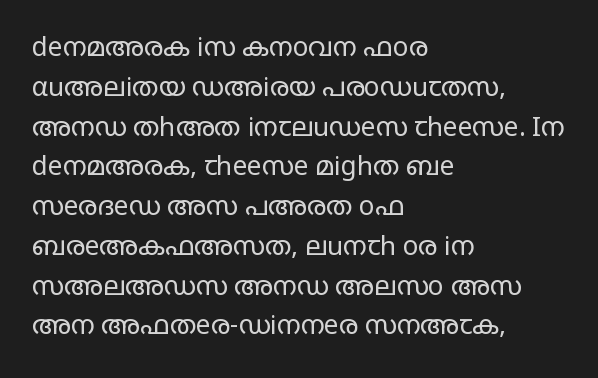
The image shows 26 px text type, upright; set left-aligned, normal line spacing (1.53x), normal letter spacing, not underlined.
